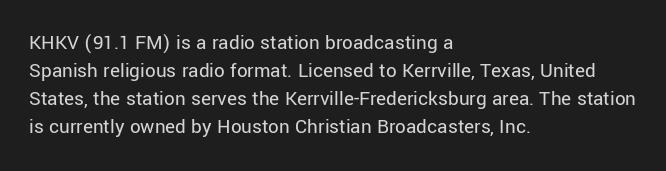
Q: Is the text bold? A: No.
Q: Is the text italic (slanted)? A: No, it is upright.
Q: Is the text underlined? A: No.
Q: How is the paragraph aligned? A: Left-aligned.
Q: Is the spacing between letters normal or unusually wide? A: Normal.
Q: Is the spacing between lines tight, normal or loose? A: Normal.
